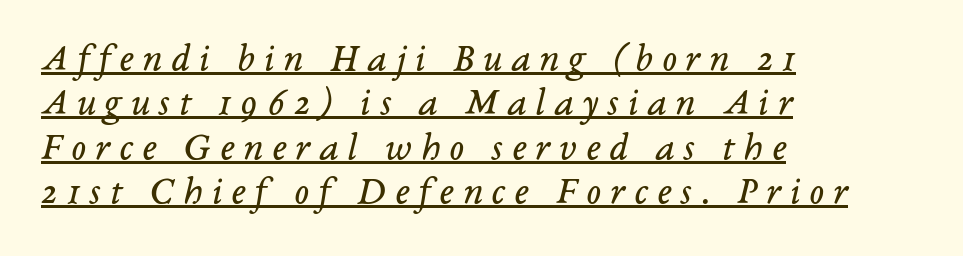
{"serif": "yes", "italic": "yes", "lean": "right", "slant_degrees": 14, "bold": "no", "weight": "regular", "width": "normal", "stroke_contrast": "low", "x_height": "medium", "monospaced": "no", "underline": "yes", "align": "left", "line_spacing": "tight", "line_spacing_ratio": 1.14, "letter_spacing": "wide", "letter_spacing_em": 0.23, "glyph_px": 39}
